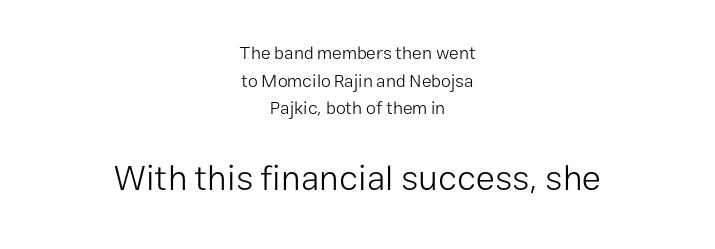
The image shows 35 px light sans-serif type, upright; set centered, normal line spacing (1.54x), normal letter spacing, not underlined; the second (bottom) block is 1.94x larger; low stroke contrast and a medium x-height.
